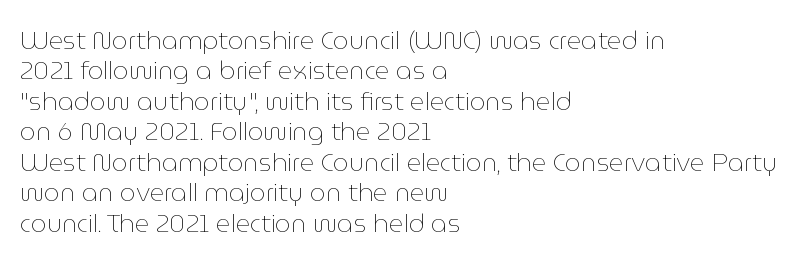
The image shows 25 px text type, upright; set left-aligned, line spacing 1.22x, normal letter spacing, not underlined.
